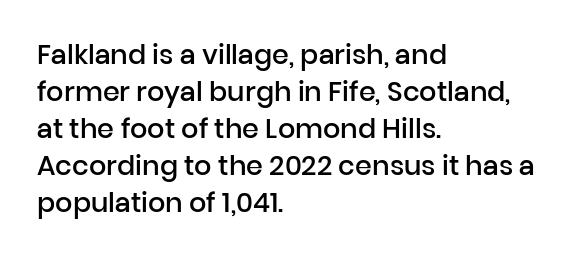
The image shows 27 px text type, upright; set left-aligned, normal line spacing (1.37x), normal letter spacing, not underlined.
